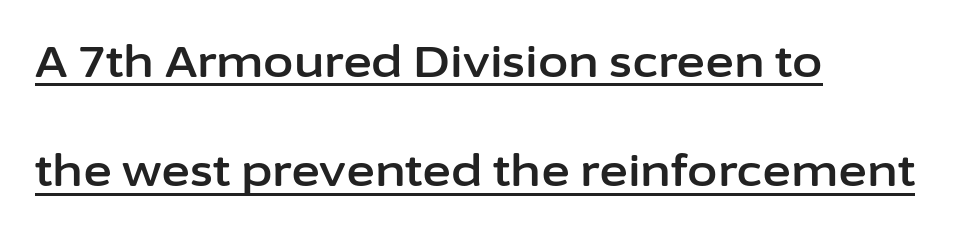
{"serif": "no", "italic": "no", "width": "normal", "stroke_contrast": "low", "x_height": "medium", "monospaced": "no", "underline": "yes", "align": "left", "line_spacing": "loose", "line_spacing_ratio": 2.48, "letter_spacing": "normal", "letter_spacing_em": 0.0, "glyph_px": 44}
